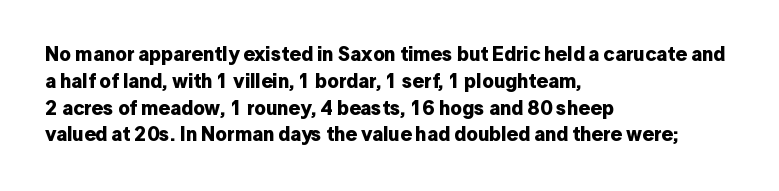
It's the straight-up-and-down kind of type. The letters sit at their default tracking, neither squeezed nor spread. Line starts are locked; line ends wander. This is heavy type, rendered in bold. Baseline-to-baseline distance is the conventional proportion of letter height.
